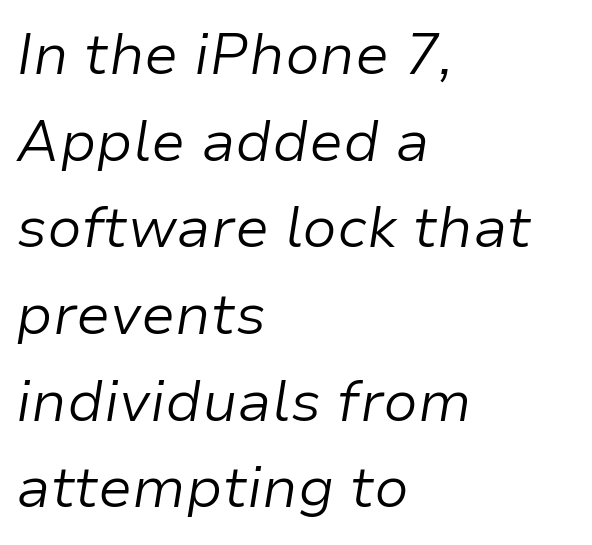
Q: Is the text bold? A: No.
Q: Is the text italic (slanted)? A: Yes, it leans right by about 9 degrees.
Q: Is the text underlined? A: No.
Q: How is the paragraph aligned? A: Left-aligned.
Q: Is the spacing between letters normal or unusually wide? A: Normal.
Q: Is the spacing between lines tight, normal or loose? A: Normal.
Q: Width (condensed, normal, or wide)? A: Normal.
Q: Stroke contrast? A: Low.
Q: x-height? A: Medium.
Q: Monospaced? A: No.
